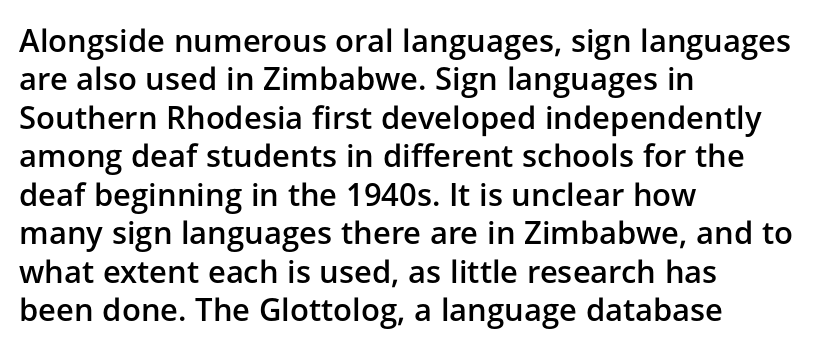
The lines in this sample share a left origin and differ only in where they stop. You could not count columns in this text — the font is proportionally spaced. The text was rendered using a sans face with plain stroke endings. Vertical strokes here are truly vertical.
